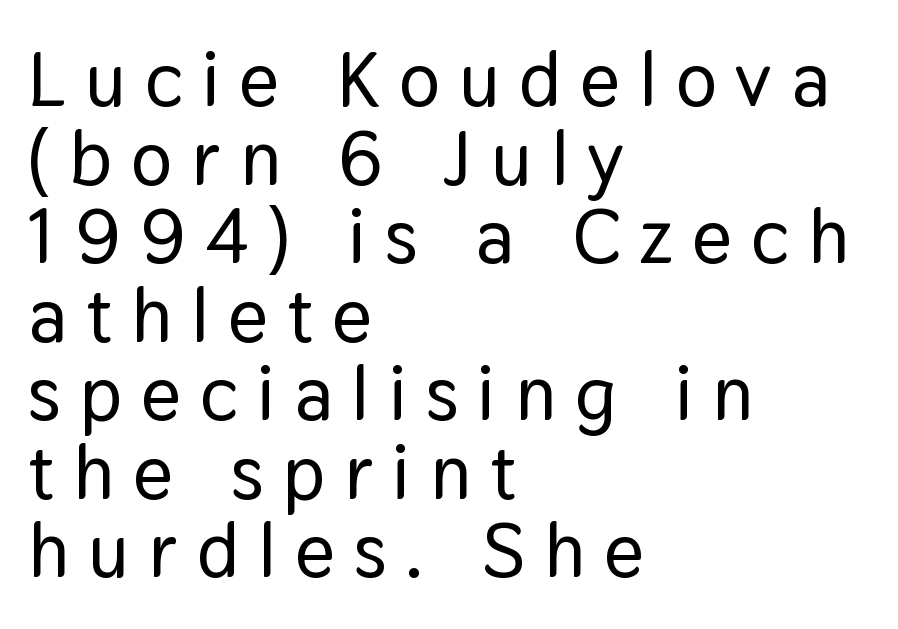
Here the designer chose a conventional face with non-uniform glyph widths. Letters rest on an invisible, unmarked baseline. Short and long lines alike share a common starting point at left. The face used here is a sans, in the tradition of grotesques and geometrics.
